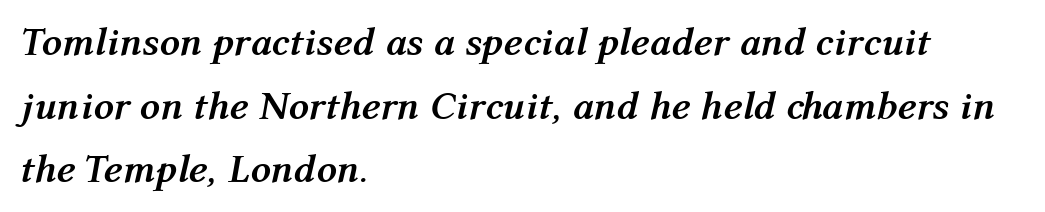
Casual observation: everything's shoved over to the left. A clean baseline with only descenders dipping below it. In terms of weight, the rendering is a true, heavy bold. Vertical spacing — default. An italicized treatment has been applied to the whole sample. Here the glyphs are tracked normally, forming tight word shapes.
